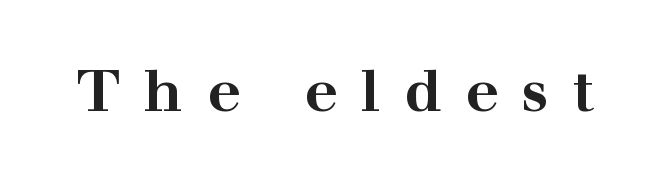
Q: Is the text bold? A: Yes.
Q: Is the text italic (slanted)? A: No, it is upright.
Q: Is the typeface a serif or a sans-serif typeface? A: Serif.
Q: Is the text underlined? A: No.
Q: Is the spacing between letters normal or unusually wide? A: Unusually wide.
Q: Width (condensed, normal, or wide)? A: Wide.
Q: Stroke contrast? A: High.
Q: x-height? A: Medium.
Q: Monospaced? A: No.
